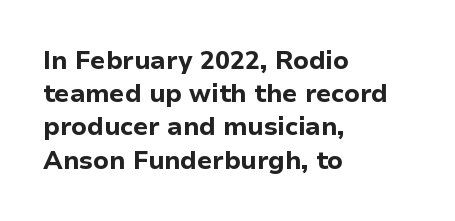
{"italic": "no", "bold": "yes", "underline": "no", "align": "left", "line_spacing": "normal", "line_spacing_ratio": 1.33, "letter_spacing": "normal", "letter_spacing_em": 0.0, "glyph_px": 25}
